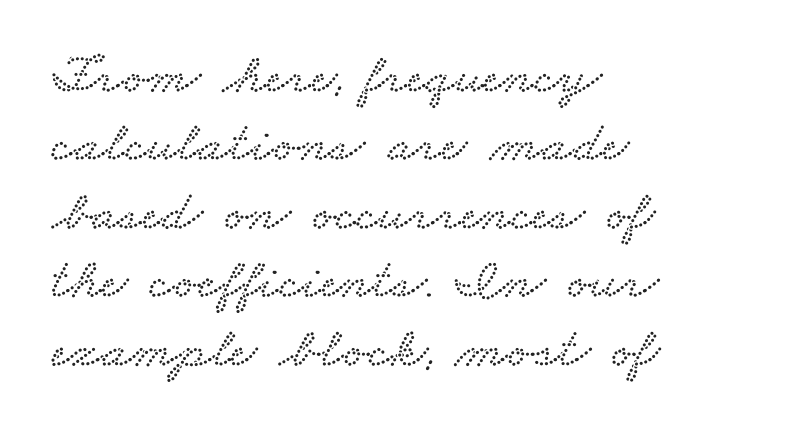
The specimen omits any rule beneath the text block's lines. Proportional: the letters do not fall into vertical columns. A serif font was chosen for this passage. The letters sit at their default tracking, neither squeezed nor spread.
